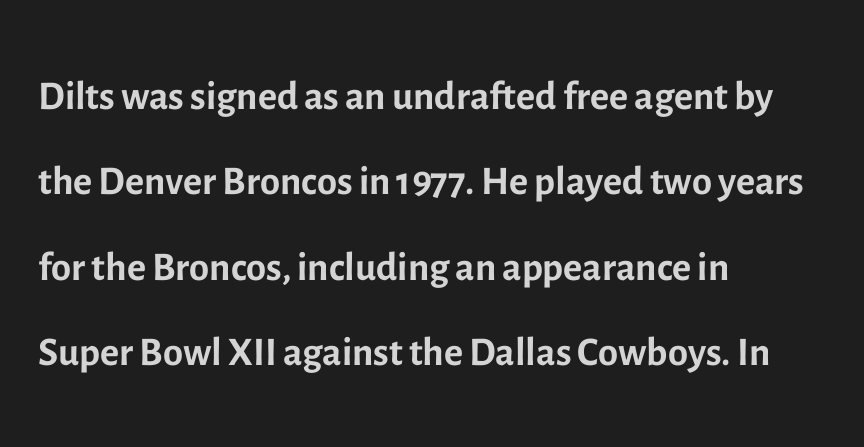
The image shows 58 px regular-weight sans-serif type, upright; set left-aligned, normal line spacing (1.47x), normal letter spacing, not underlined; a medium x-height.
